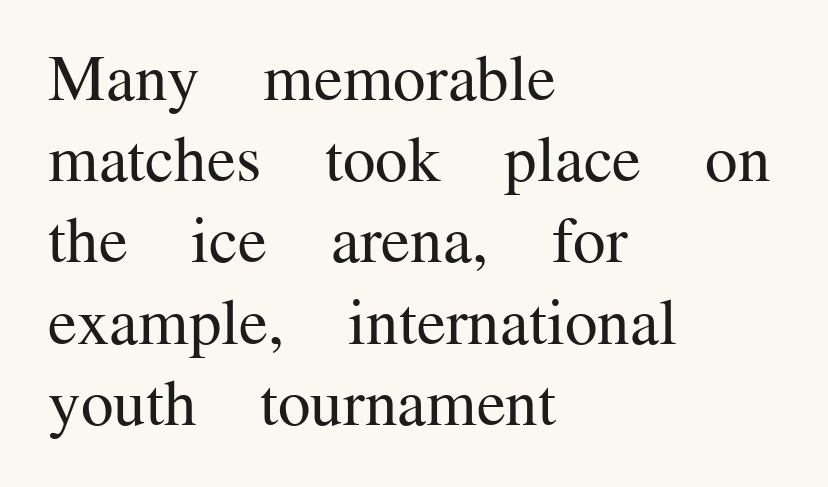
{"serif": "yes", "italic": "no", "bold": "no", "weight": "regular", "width": "normal", "stroke_contrast": "medium", "x_height": "medium", "monospaced": "no", "underline": "no", "align": "left", "line_spacing": "normal", "line_spacing_ratio": 1.25, "letter_spacing": "normal", "letter_spacing_em": 0.0, "glyph_px": 65}
